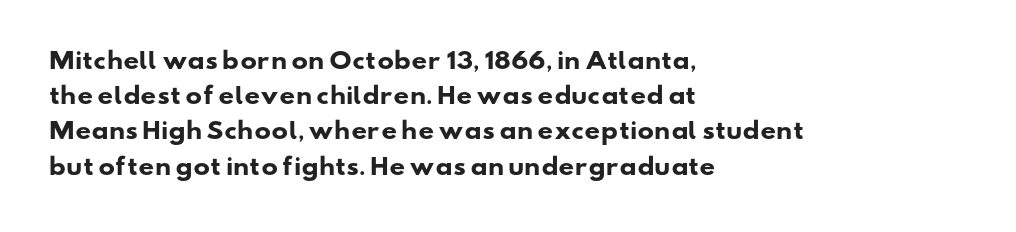
{"bold": "yes", "underline": "no", "align": "left", "line_spacing": "normal", "line_spacing_ratio": 1.6, "letter_spacing": "normal", "letter_spacing_em": 0.0, "glyph_px": 22}
